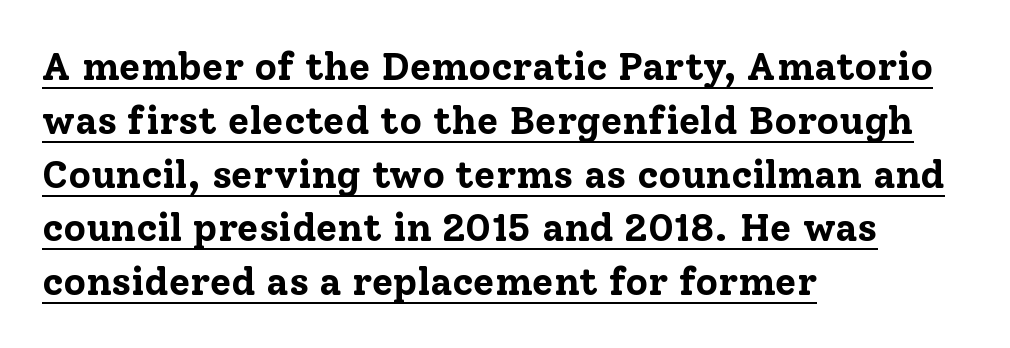
{"serif": "yes", "italic": "no", "bold": "yes", "weight": "bold", "width": "normal", "stroke_contrast": "low", "x_height": "medium", "monospaced": "no", "underline": "yes", "align": "left", "line_spacing": "normal", "line_spacing_ratio": 1.38, "letter_spacing": "normal", "letter_spacing_em": 0.0, "glyph_px": 39}
